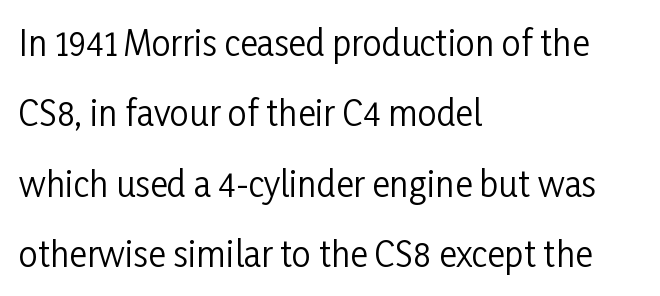
The image shows 34 px regular-weight, condensed sans-serif type, upright; set left-aligned, loose line spacing (2.07x), normal letter spacing, not underlined; low stroke contrast and a medium x-height.
